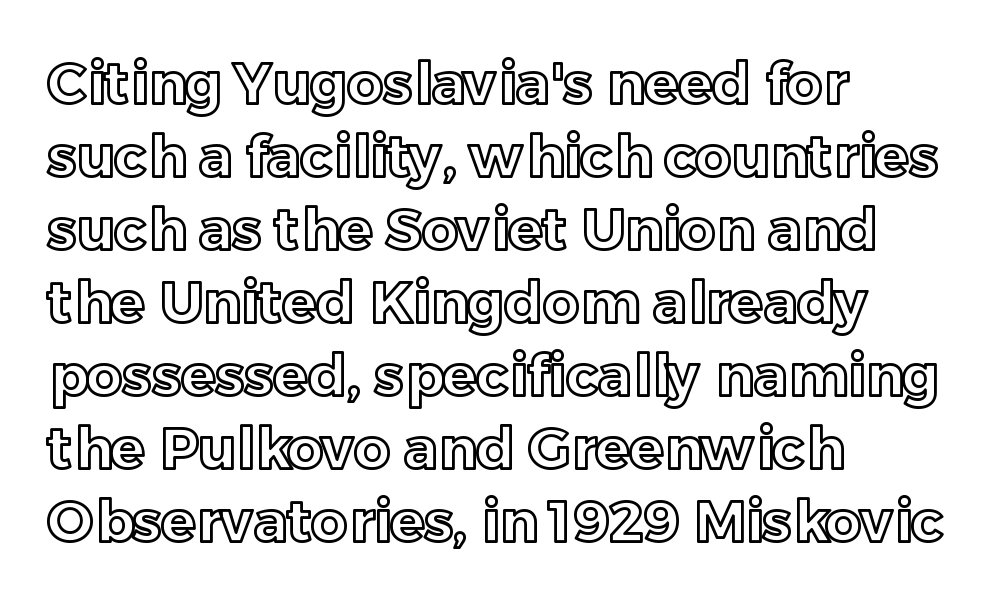
The image shows 57 px text type, upright; set left-aligned, normal line spacing (1.28x), normal letter spacing, not underlined; a medium x-height.
